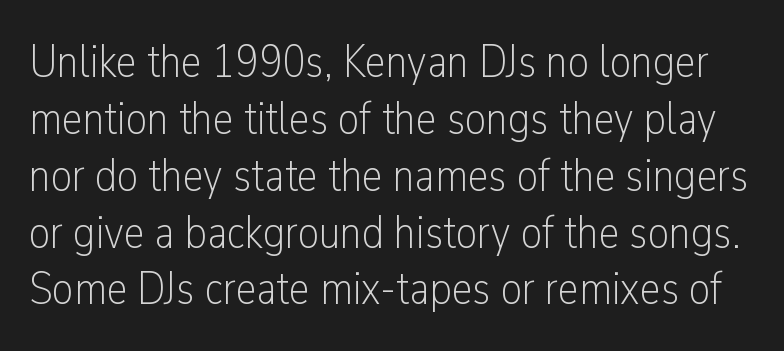
The image shows 47 px light, condensed sans-serif type, upright; set line spacing 1.21x, normal letter spacing, not underlined; low stroke contrast and a medium x-height.
